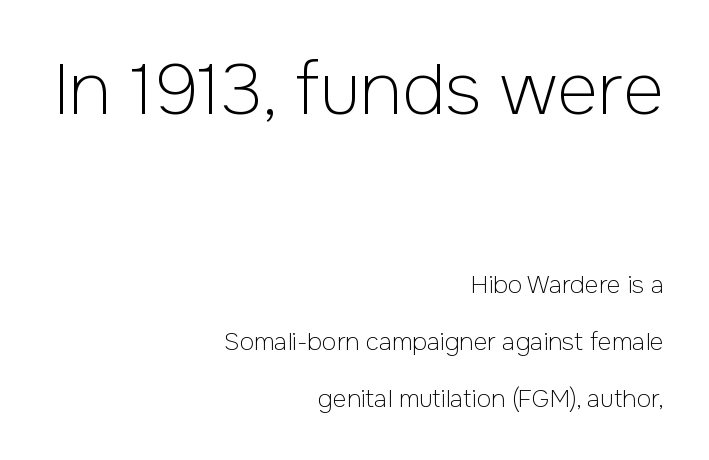
{"serif": "no", "italic": "no", "bold": "no", "weight": "light", "width": "normal", "stroke_contrast": "low", "x_height": "medium", "monospaced": "no", "underline": "no", "align": "right", "line_spacing": "loose", "line_spacing_ratio": 2.36, "letter_spacing": "normal", "letter_spacing_em": 0.0, "larger_block": "first", "size_ratio": 2.96, "glyph_px": 71}
